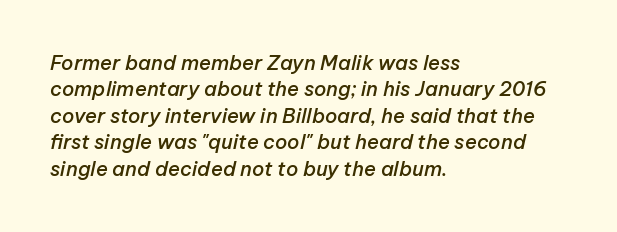
Q: Is the text bold? A: Semi-bold.
Q: Is the text italic (slanted)? A: Yes, it leans right by about 12 degrees.
Q: Is the text underlined? A: No.
Q: How is the paragraph aligned? A: Left-aligned.
Q: Is the spacing between letters normal or unusually wide? A: Normal.
Q: Is the spacing between lines tight, normal or loose? A: Normal.
